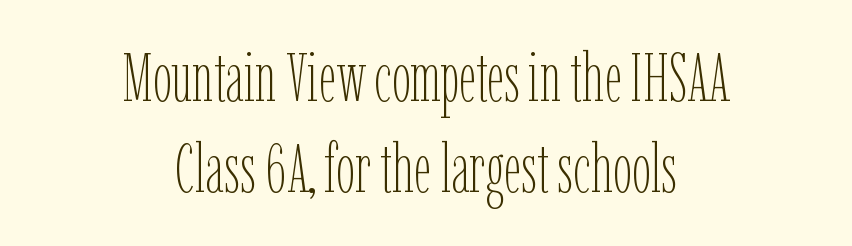
{"italic": "no", "bold": "no", "weight": "thin", "width": "condensed", "stroke_contrast": "low", "x_height": "medium", "monospaced": "no", "underline": "no", "align": "center", "line_spacing": "normal", "line_spacing_ratio": 1.34, "letter_spacing": "normal", "letter_spacing_em": 0.0, "glyph_px": 68}
